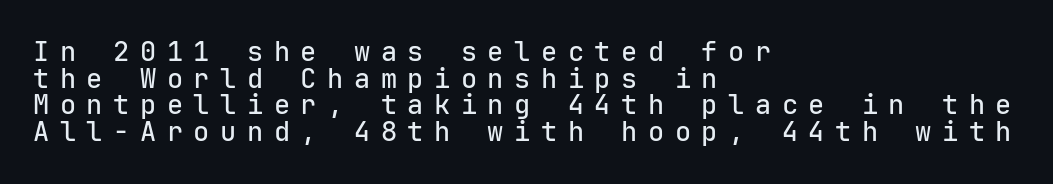
The image shows 27 px text type, upright; set left-aligned, tight line spacing (0.99x), unusually wide letter spacing (+0.39 em), not underlined.
